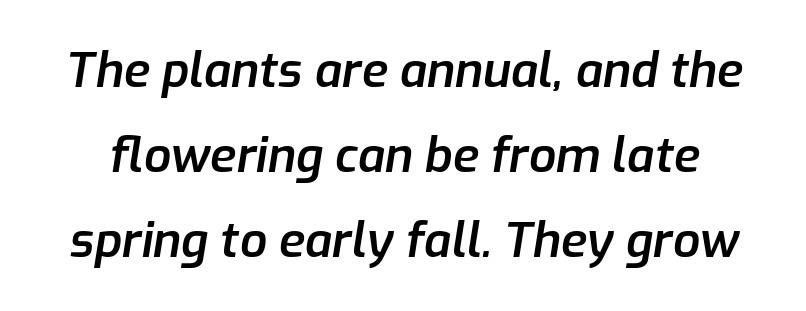
The image shows 48 px semibold type, italic (leaning right); set line spacing 1.77x, normal letter spacing, not underlined; low stroke contrast and a medium x-height.
